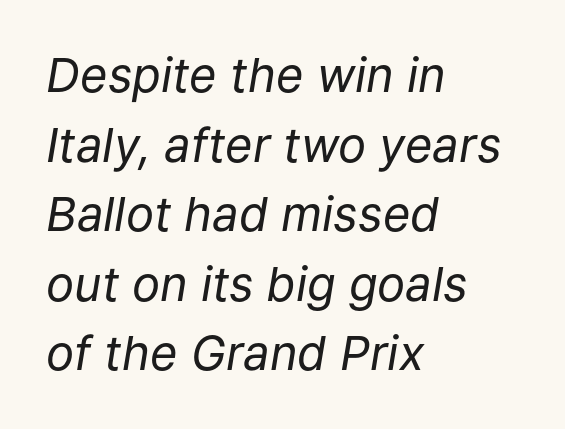
How would I describe the line gaps? Plain and ordinary. Notice how the passage keeps a crisp vertical edge on the left only. Spacing verdict: proportional, widths tailored to each character. Caption: standard tracking, unaltered. This sample uses an oblique cut, with every glyph tilted off the vertical. Beneath every word, the page is bare.
